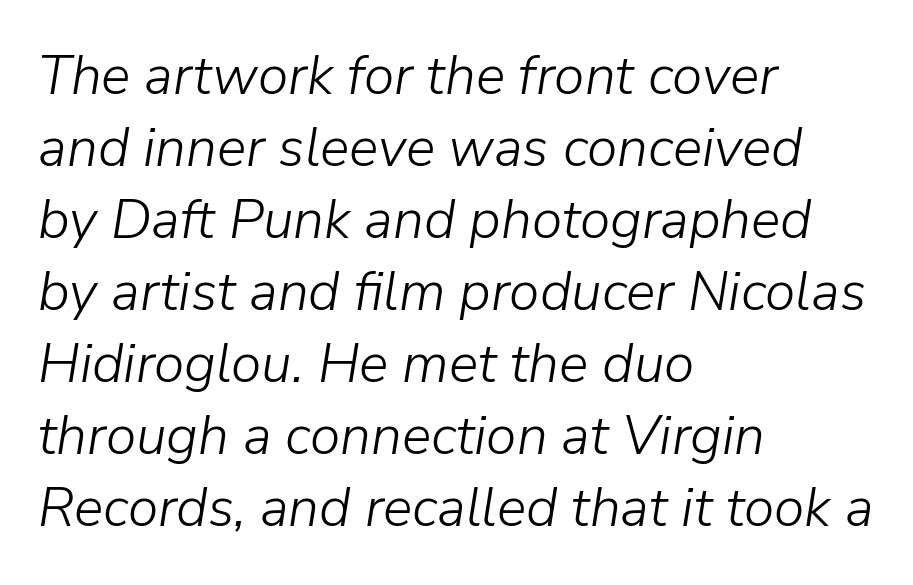
The image shows 55 px light type, italic (leaning right); set left-aligned, normal line spacing (1.31x), normal letter spacing, not underlined; low stroke contrast and a medium x-height.
